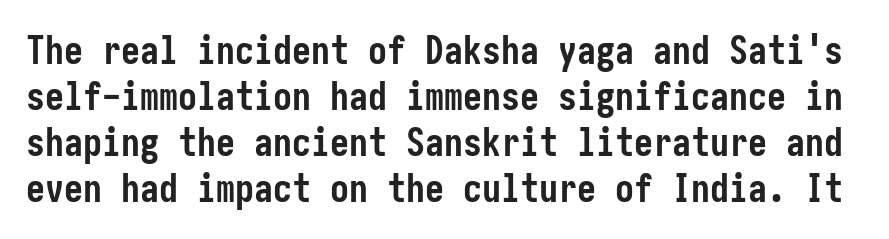
{"serif": "no", "italic": "no", "bold": "yes", "weight": "semibold", "width": "condensed", "stroke_contrast": "low", "x_height": "medium", "underline": "no", "line_spacing_ratio": 1.21, "letter_spacing": "normal", "letter_spacing_em": 0.0, "glyph_px": 38}
